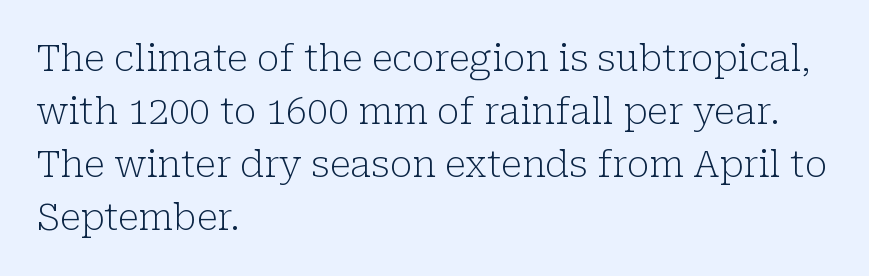
Q: Is the text bold? A: No.
Q: Is the text italic (slanted)? A: No, it is upright.
Q: Is the typeface a serif or a sans-serif typeface? A: Serif.
Q: Is the text underlined? A: No.
Q: How is the paragraph aligned? A: Left-aligned.
Q: Is the spacing between letters normal or unusually wide? A: Normal.
Q: Is the spacing between lines tight, normal or loose? A: Normal.
Q: Width (condensed, normal, or wide)? A: Normal.
Q: Stroke contrast? A: Low.
Q: x-height? A: Medium.
Q: Monospaced? A: No.
